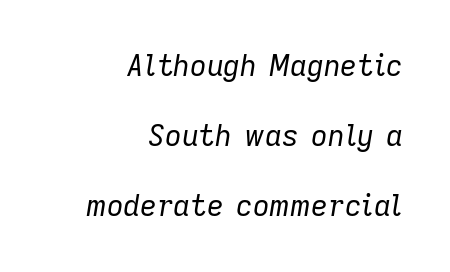
Q: Is the text bold? A: No.
Q: Is the text italic (slanted)? A: Yes, it leans right by about 9 degrees.
Q: Is the text underlined? A: No.
Q: How is the paragraph aligned? A: Right-aligned.
Q: Is the spacing between letters normal or unusually wide? A: Normal.
Q: Is the spacing between lines tight, normal or loose? A: Loose.
Q: Width (condensed, normal, or wide)? A: Normal.
Q: Stroke contrast? A: Low.
Q: x-height? A: Medium.
Q: Monospaced? A: No.
